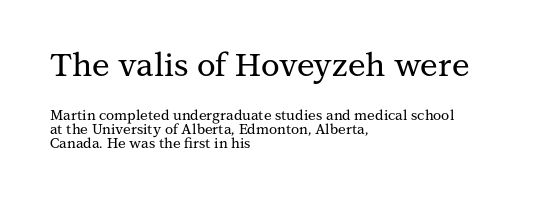
Q: Is the text italic (slanted)? A: No, it is upright.
Q: Is the typeface a serif or a sans-serif typeface? A: Serif.
Q: Is the text underlined? A: No.
Q: How is the paragraph aligned? A: Left-aligned.
Q: Is the spacing between letters normal or unusually wide? A: Normal.
Q: Is the spacing between lines tight, normal or loose? A: Tight.
Q: Which block of text is set in a larger size, the first (top) or the second (bottom)? A: The first (top) one.
Q: Width (condensed, normal, or wide)? A: Normal.
Q: Stroke contrast? A: Medium.
Q: x-height? A: Medium.
Q: Monospaced? A: No.
